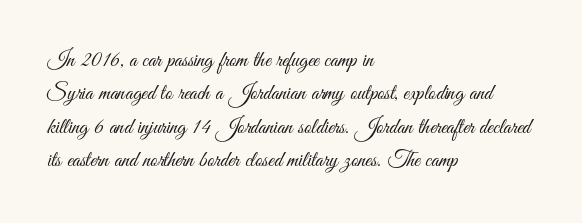
The image shows 22 px text type; set left-aligned, normal line spacing (1.52x), normal letter spacing, not underlined.
